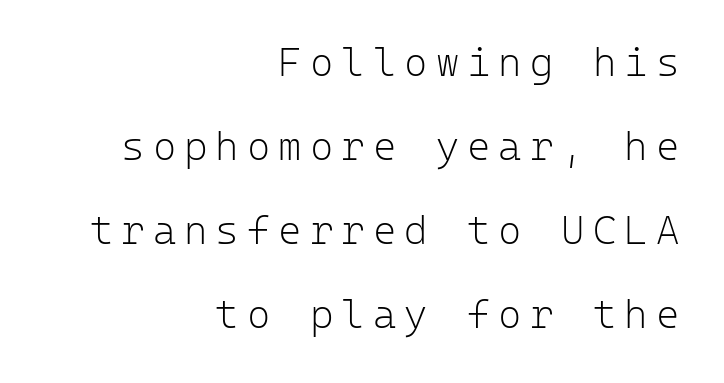
{"serif": "no", "italic": "no", "bold": "no", "weight": "light", "width": "normal", "stroke_contrast": "low", "x_height": "medium", "monospaced": "yes", "underline": "no", "align": "right", "line_spacing": "loose", "line_spacing_ratio": 2.1, "letter_spacing": "wide", "letter_spacing_em": 0.2, "glyph_px": 40}
